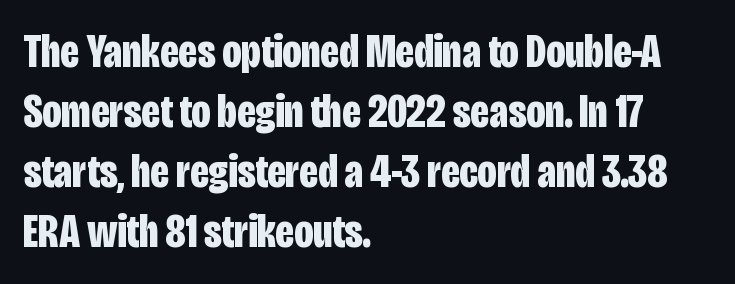
{"serif": "no", "italic": "no", "bold": "yes", "weight": "bold", "width": "condensed", "stroke_contrast": "low", "x_height": "large", "monospaced": "no", "underline": "no", "align": "left", "line_spacing": "normal", "line_spacing_ratio": 1.28, "letter_spacing": "normal", "letter_spacing_em": 0.0, "glyph_px": 47}
